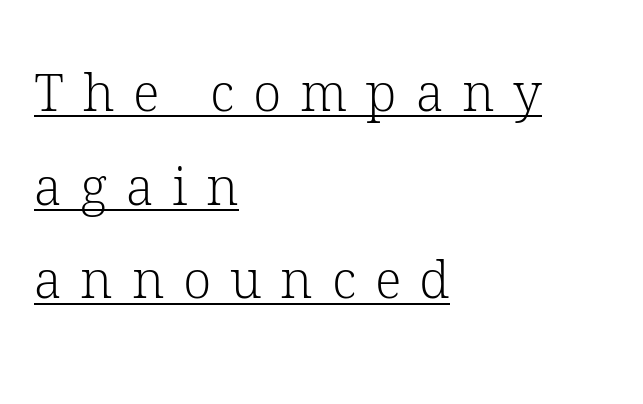
You could only call the tracking loose — the letters float apart. This is underlined copy, the kind a proofreader might mark for attention. Stroke thickness stays within the range of a standard reading face or lighter. Serif or sans? Serif — the stroke terminals have little feet. Proportional: the letters do not fall into vertical columns. The type sits square on the baseline with zero lean.
